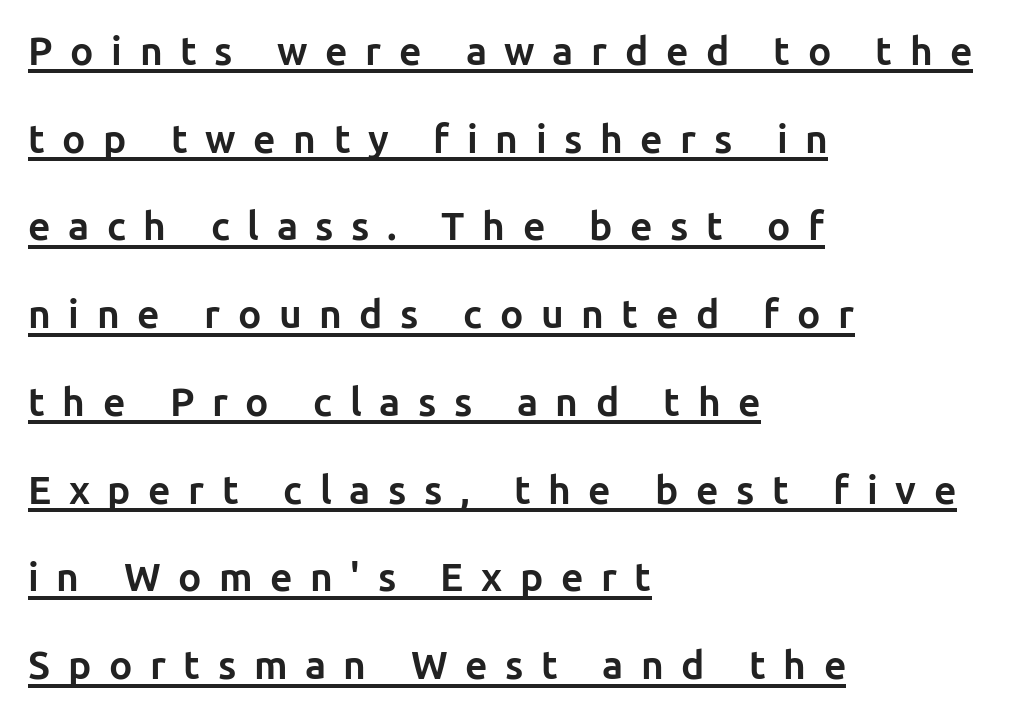
{"serif": "no", "italic": "no", "bold": "yes", "weight": "bold", "width": "normal", "stroke_contrast": "low", "x_height": "medium", "monospaced": "no", "underline": "yes", "align": "left", "line_spacing": "loose", "line_spacing_ratio": 2.25, "letter_spacing": "wide", "letter_spacing_em": 0.45, "glyph_px": 39}
